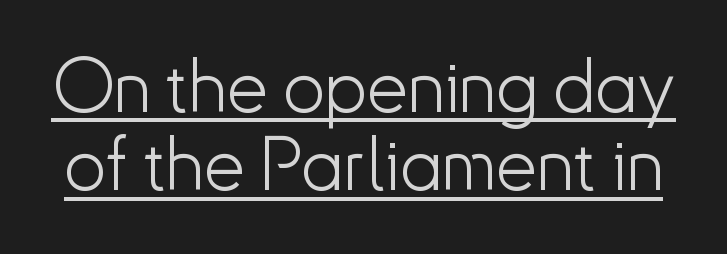
A typesetter would call this proportional, since set widths differ per character. Quick note: not italic, upright. These lines huddle together more closely than default settings would place them. In terms of letterspacing, this is plain default setting.
